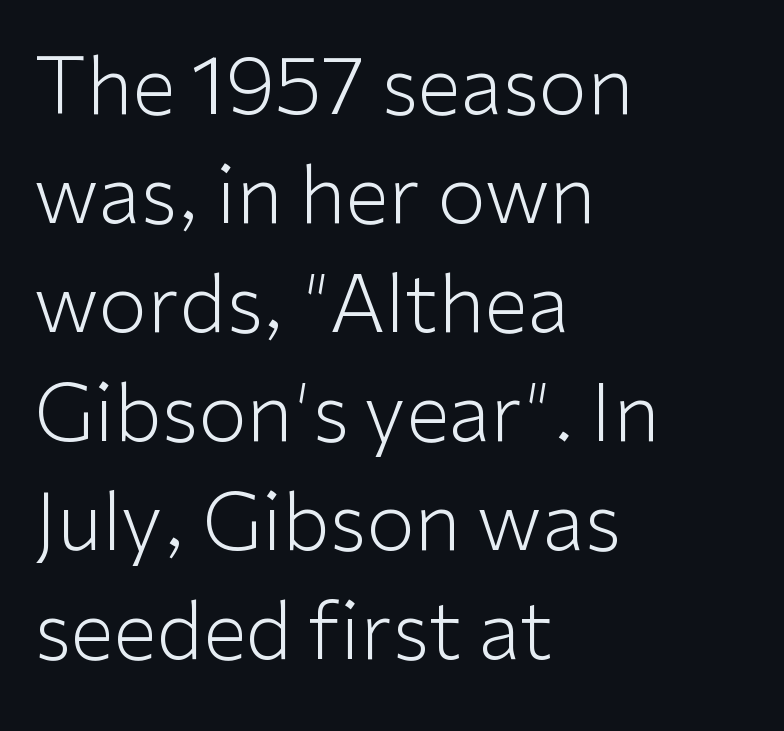
Line beginnings align vertically; line endings do not. The letters carry no serifs — their stems end cleanly without finishing strokes. Is the type heavy? It reads as light-to-regular instead. Posture: vertical. Nobody drew a line under any word here.
